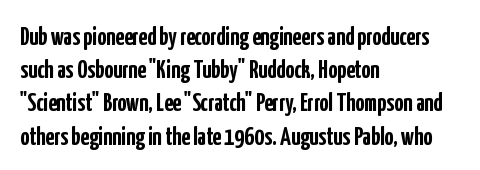
{"italic": "no", "bold": "yes", "underline": "no", "align": "left", "line_spacing": "normal", "line_spacing_ratio": 1.33, "letter_spacing": "normal", "letter_spacing_em": 0.0, "glyph_px": 25}
